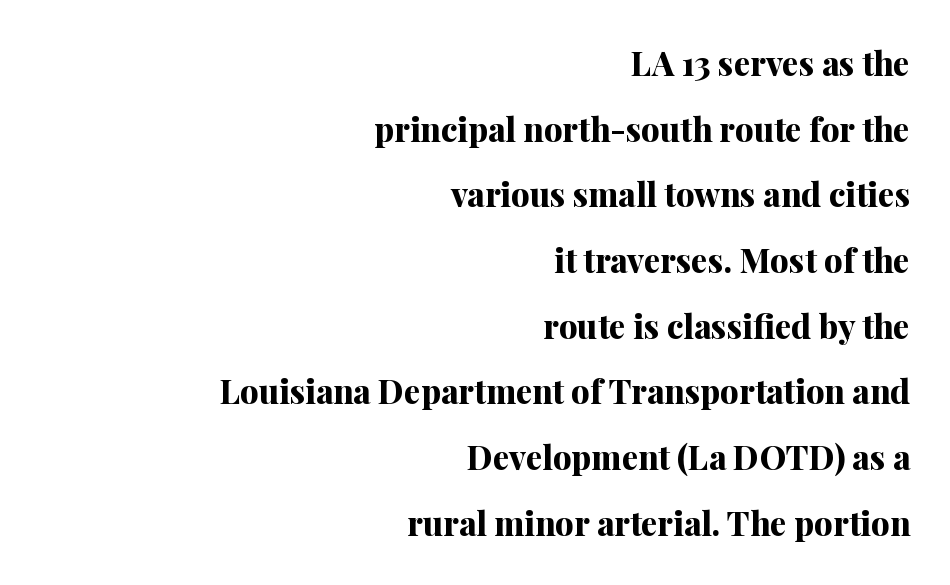
Q: Is the text bold? A: Yes.
Q: Is the text italic (slanted)? A: No, it is upright.
Q: Is the typeface a serif or a sans-serif typeface? A: Serif.
Q: Is the text underlined? A: No.
Q: How is the paragraph aligned? A: Right-aligned.
Q: Is the spacing between letters normal or unusually wide? A: Normal.
Q: Is the spacing between lines tight, normal or loose? A: Loose.
Q: Width (condensed, normal, or wide)? A: Normal.
Q: Stroke contrast? A: Medium.
Q: x-height? A: Medium.
Q: Monospaced? A: No.
